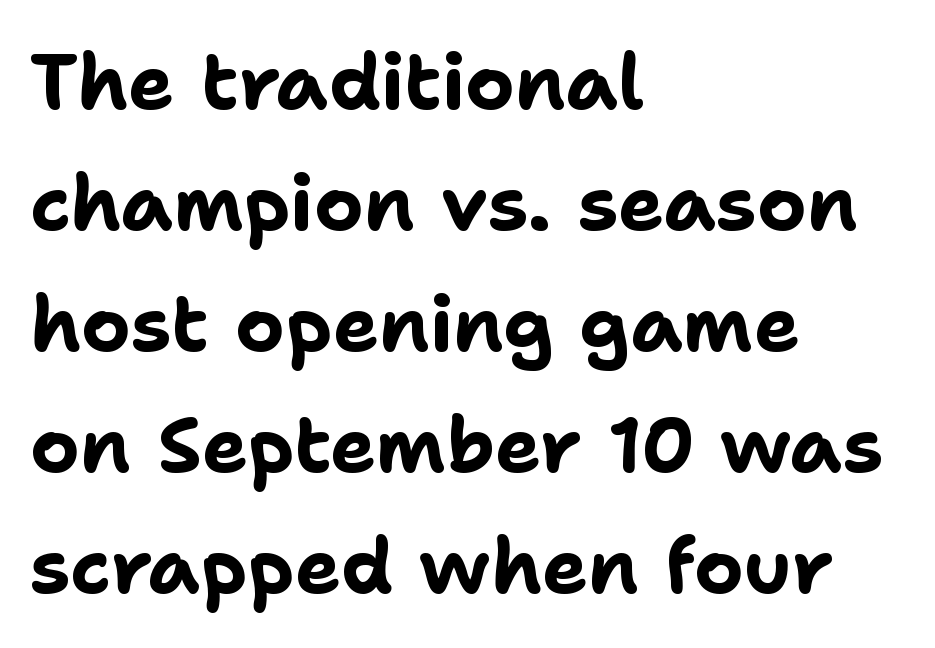
The designer left line spacing at the default. Proportional: the letters do not fall into vertical columns. Is the letter spacing exaggerated? No — it looks like the ordinary default. A sans-serif font was chosen for this passage. Caption: bold face, heavy strokes.
